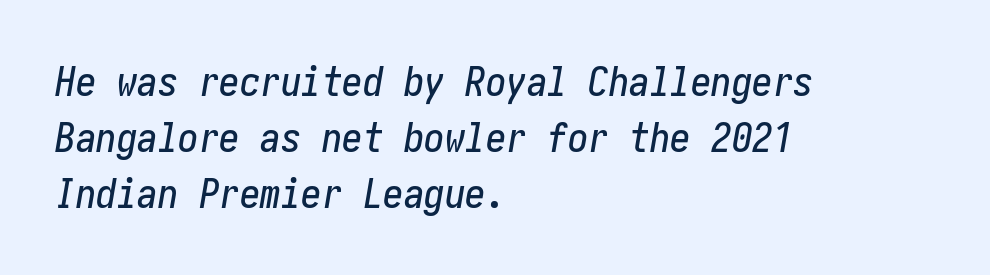
The image shows 41 px condensed type, italic (leaning right); set left-aligned, normal line spacing (1.36x), normal letter spacing, not underlined; low stroke contrast and a medium x-height.
